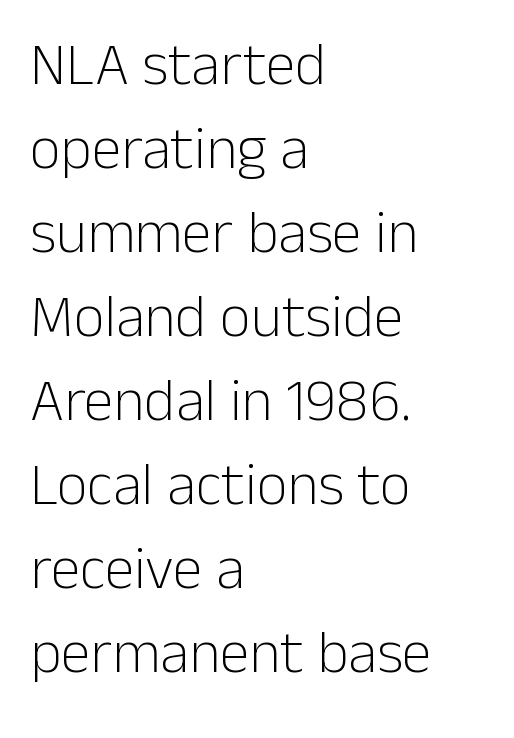
{"serif": "no", "italic": "no", "bold": "no", "weight": "light", "width": "normal", "stroke_contrast": "low", "x_height": "medium", "monospaced": "no", "underline": "no", "align": "left", "line_spacing": "normal", "line_spacing_ratio": 1.4, "letter_spacing": "normal", "letter_spacing_em": 0.0, "glyph_px": 60}
